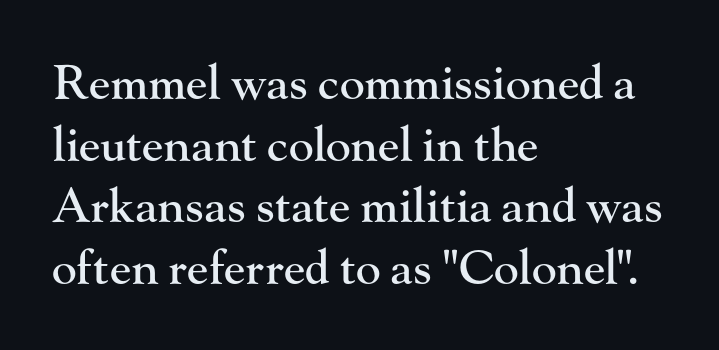
The image shows 47 px serif type, upright; set left-aligned, normal line spacing (1.31x), normal letter spacing, not underlined; high stroke contrast and a small x-height.
